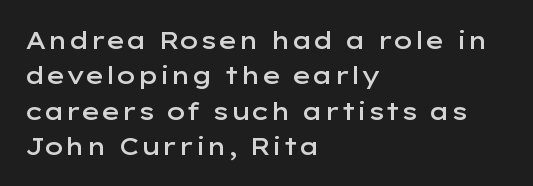
The image shows 24 px text type, upright; set left-aligned, normal line spacing (1.47x), normal letter spacing, not underlined.
